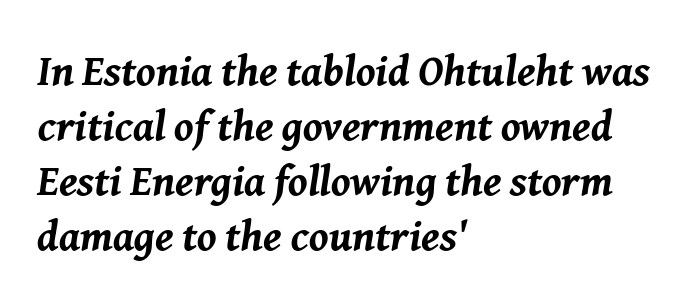
Q: Is the text bold? A: Yes.
Q: Is the text italic (slanted)? A: Yes, it leans right by about 8 degrees.
Q: Is the text underlined? A: No.
Q: How is the paragraph aligned? A: Left-aligned.
Q: Is the spacing between letters normal or unusually wide? A: Normal.
Q: Is the spacing between lines tight, normal or loose? A: Normal.
Q: Width (condensed, normal, or wide)? A: Normal.
Q: Stroke contrast? A: Medium.
Q: x-height? A: Medium.
Q: Monospaced? A: No.
